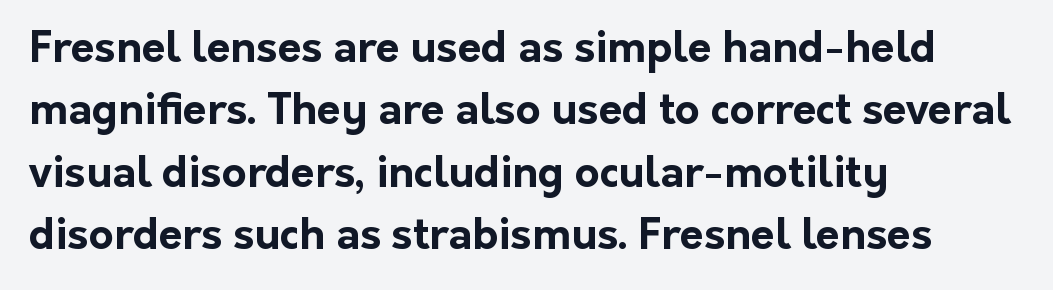
A sans-serif font was chosen for this passage. All the whitespace from short lines collects on the right. Each letter keeps its own natural width here, so spacing adapts to shape. The lettering stays uniformly vertical, giving the passage a roman look. Is there much room between lines? A standard amount, neither cramped nor airy.
